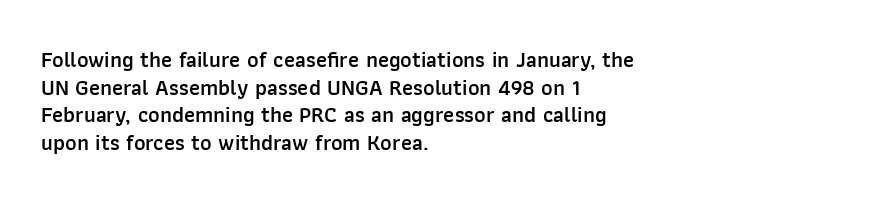
You can tell it's not italic because the verticals are truly vertical. Underlining? Definitely not there. Teacher's note: observe the even left margin — that is flush-left alignment. On the weight axis this lands at semibold, roughly 600.
